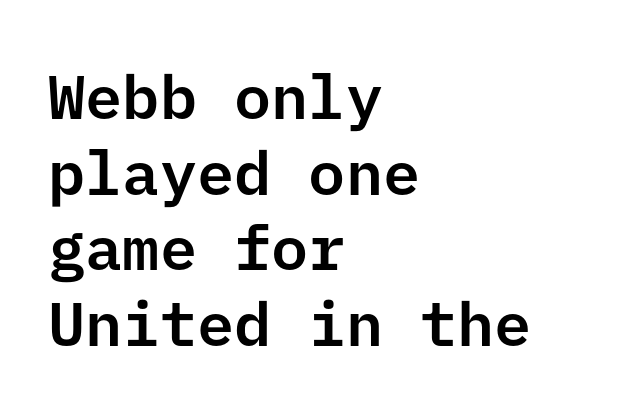
Q: Is the text italic (slanted)? A: No, it is upright.
Q: Is the typeface a serif or a sans-serif typeface? A: Sans-serif.
Q: Is the text underlined? A: No.
Q: How is the paragraph aligned? A: Left-aligned.
Q: Is the spacing between letters normal or unusually wide? A: Normal.
Q: Width (condensed, normal, or wide)? A: Normal.
Q: Stroke contrast? A: Low.
Q: x-height? A: Medium.
